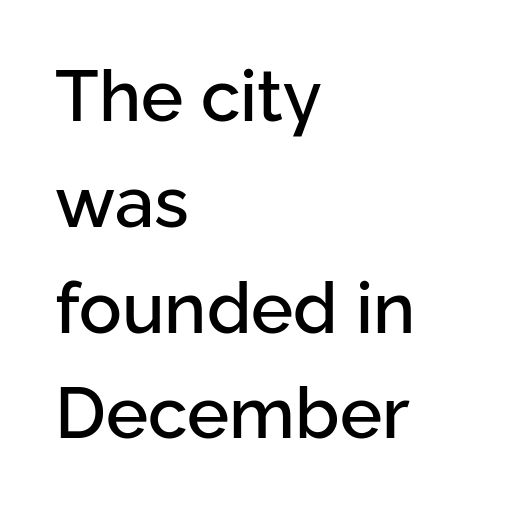
The image shows 71 px sans-serif type, upright; set left-aligned, normal line spacing (1.49x), normal letter spacing, not underlined; low stroke contrast and a medium x-height.
